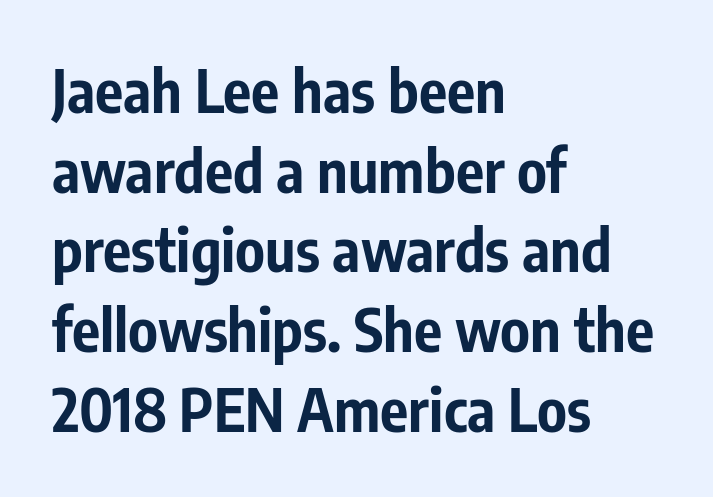
The image shows 59 px bold, condensed sans-serif type, upright; set left-aligned, normal line spacing (1.35x), normal letter spacing, not underlined; low stroke contrast and a medium x-height.
